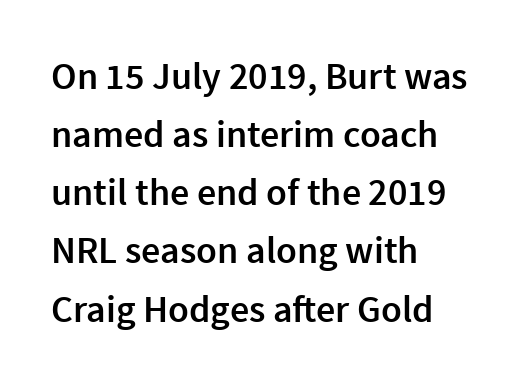
The face used here is proportionally spaced, like ordinary book or web type. On the weight axis this lands at semibold, roughly 600. A clean baseline with only descenders dipping below it. The paragraph has a hard left edge and a soft right edge.
